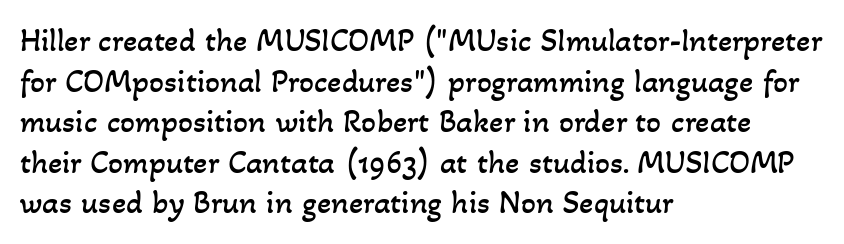
The image shows 33 px regular-weight type; set left-aligned, line spacing 1.23x, normal letter spacing, not underlined; low stroke contrast and a small x-height.
